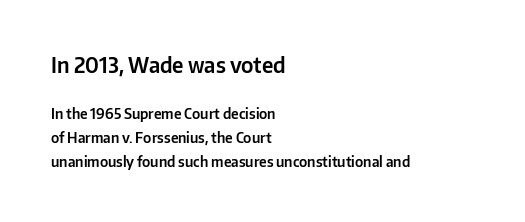
The image shows 21 px text type, upright; set left-aligned, line spacing 1.71x, normal letter spacing, not underlined; the first (top) block is 1.5x larger.
